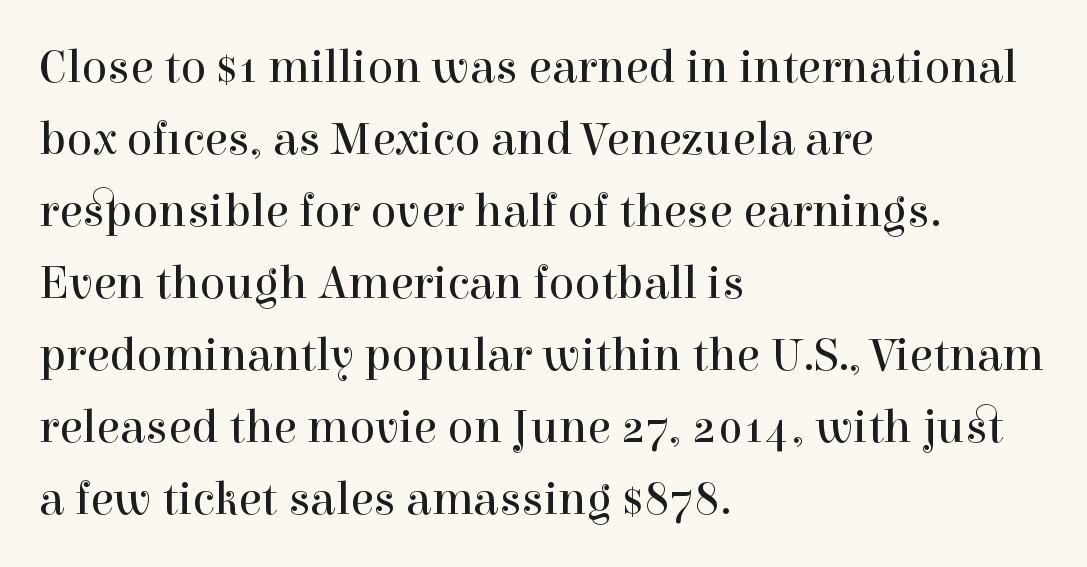
Q: Is the text bold? A: No.
Q: Is the text italic (slanted)? A: No, it is upright.
Q: Is the typeface a serif or a sans-serif typeface? A: Serif.
Q: Is the text underlined? A: No.
Q: How is the paragraph aligned? A: Left-aligned.
Q: Is the spacing between letters normal or unusually wide? A: Normal.
Q: Is the spacing between lines tight, normal or loose? A: Normal.
Q: Width (condensed, normal, or wide)? A: Normal.
Q: x-height? A: Medium.
Q: Monospaced? A: No.
